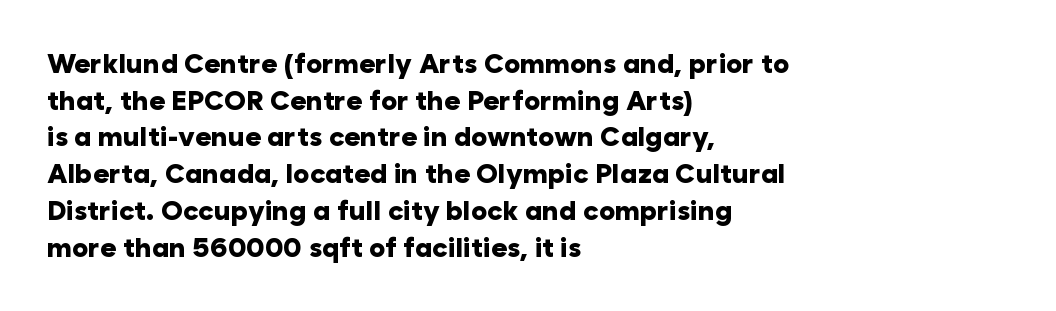
The image shows 27 px bold type, upright; set left-aligned, normal line spacing (1.36x), normal letter spacing, not underlined.
